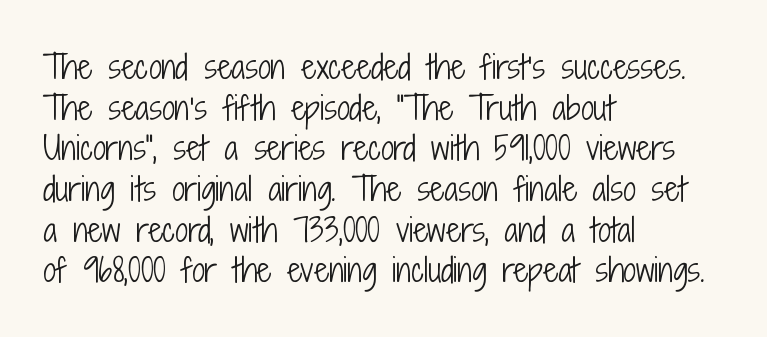
Q: Is the text bold? A: No.
Q: Is the text italic (slanted)? A: No, it is upright.
Q: Is the typeface a serif or a sans-serif typeface? A: Sans-serif.
Q: Is the text underlined? A: No.
Q: How is the paragraph aligned? A: Left-aligned.
Q: Is the spacing between letters normal or unusually wide? A: Normal.
Q: Is the spacing between lines tight, normal or loose? A: Normal.
Q: Width (condensed, normal, or wide)? A: Condensed.
Q: Stroke contrast? A: Low.
Q: x-height? A: Medium.
Q: Monospaced? A: No.
